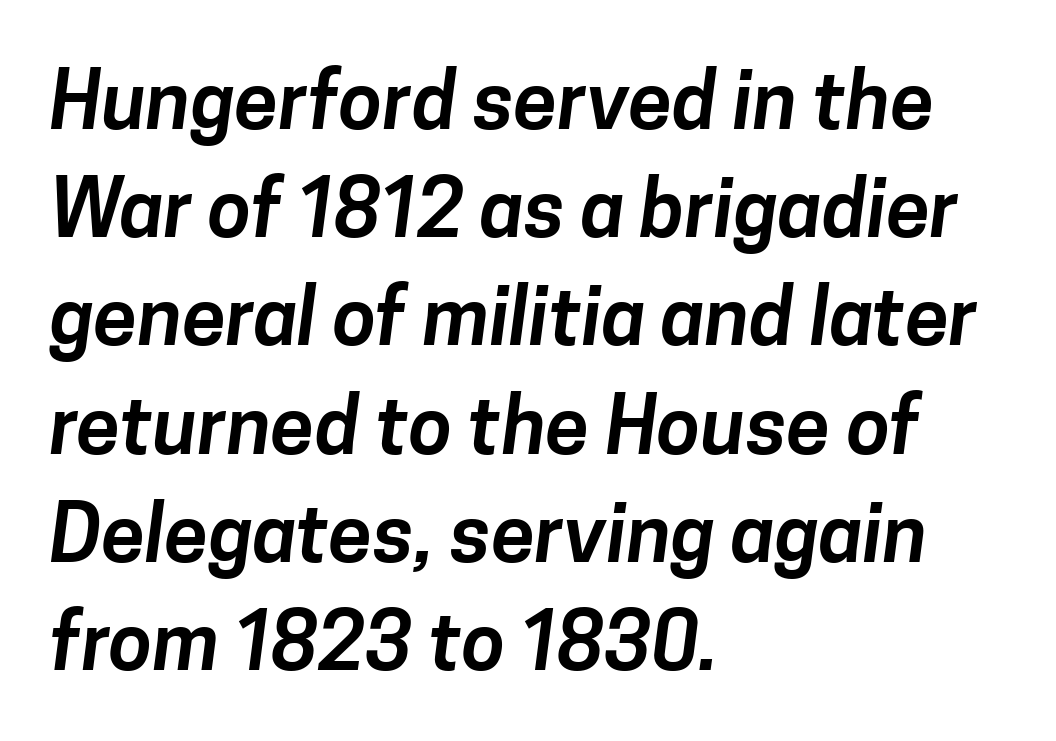
The image shows 79 px sans-serif type; set left-aligned, normal line spacing (1.37x), normal letter spacing, not underlined; low stroke contrast and a medium x-height.
